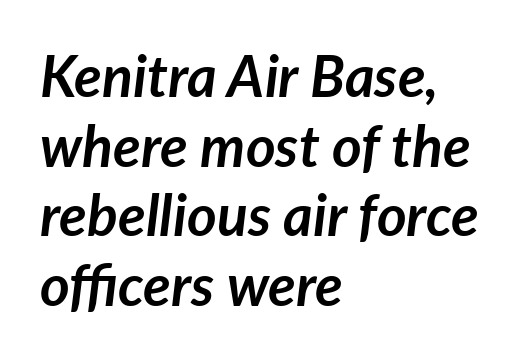
The image shows 57 px semibold type, italic (leaning right); set left-aligned, line spacing 1.22x, normal letter spacing, not underlined; low stroke contrast and a medium x-height.
